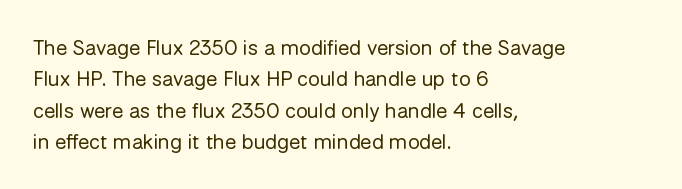
The image shows 21 px text type, upright; set left-aligned, normal line spacing (1.49x), normal letter spacing, not underlined.
